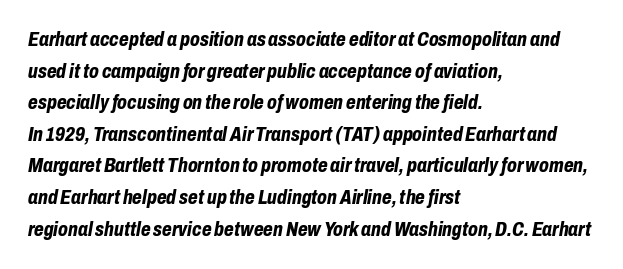
{"italic": "yes", "lean": "right", "slant_degrees": 10, "bold": "yes", "underline": "no", "align": "left", "line_spacing": "normal", "line_spacing_ratio": 1.58, "letter_spacing": "normal", "letter_spacing_em": 0.0, "glyph_px": 20}
